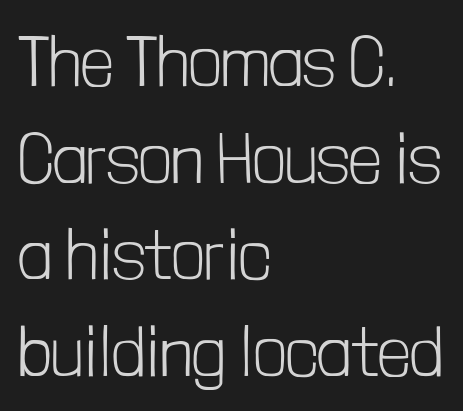
Quick note: not italic, upright. This reads as an unemphasized weight, regular at the heaviest. Are there feet on the stems? There aren't — it's a sans. The gaps between neighbouring characters are ordinary and unremarkable. The paragraph shown leans on its left margin. The passage shown is typed in a proportional face where columns would drift.
